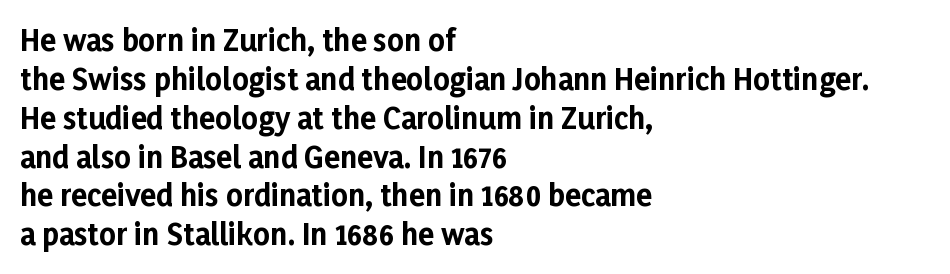
The image shows 29 px bold sans-serif type, upright; set left-aligned, normal line spacing (1.34x), normal letter spacing, not underlined; low stroke contrast and a medium x-height.
